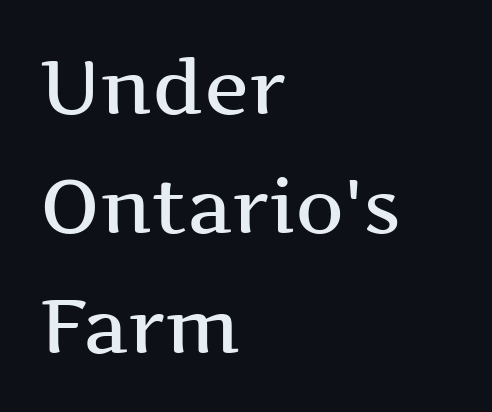
A typesetter would call this leading conventional body-copy spacing. The typography opts for an upright posture over an oblique one. Rule under the text: the space is simply empty. You can tell from the footed stems that serif type was used. Glyph-to-glyph distance matches everyday printed text.
